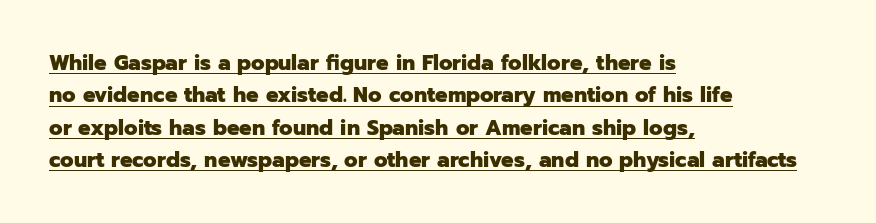
The image shows 22 px bold type, upright; set left-aligned, normal line spacing (1.47x), normal letter spacing, underlined.
